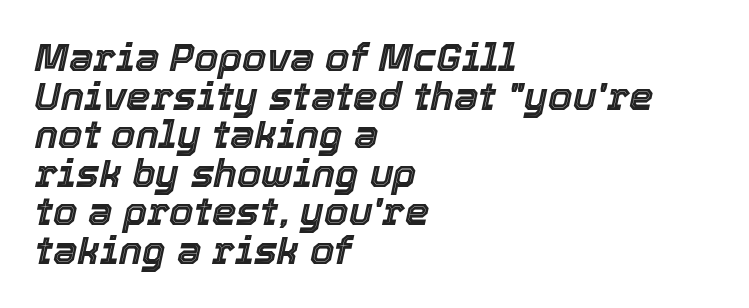
{"italic": "yes", "lean": "right", "slant_degrees": 12, "width": "normal", "x_height": "medium", "monospaced": "no", "underline": "no", "align": "left", "line_spacing": "tight", "line_spacing_ratio": 0.99, "letter_spacing": "normal", "letter_spacing_em": 0.0, "glyph_px": 39}
